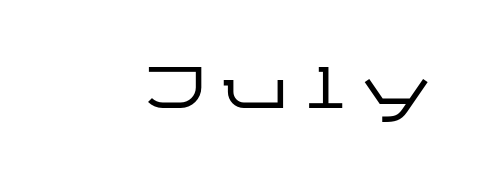
Grotesque or geometric, the face here clearly has no serifs. No word sits above an underline. The lettering holds an erect, upright posture throughout. Looks like regular typesetting: each glyph gets only the width it needs. Loose tracking; the words dissolve into strings of separated letters.
